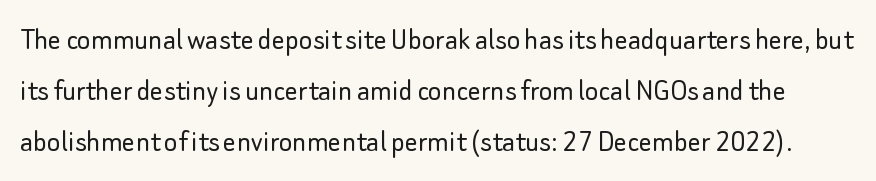
Q: Is the text bold? A: No.
Q: Is the text italic (slanted)? A: No, it is upright.
Q: Is the typeface a serif or a sans-serif typeface? A: Sans-serif.
Q: Is the text underlined? A: No.
Q: Is the spacing between letters normal or unusually wide? A: Normal.
Q: Is the spacing between lines tight, normal or loose? A: Normal.
Q: Width (condensed, normal, or wide)? A: Normal.
Q: Stroke contrast? A: Low.
Q: x-height? A: Small.
Q: Monospaced? A: No.
